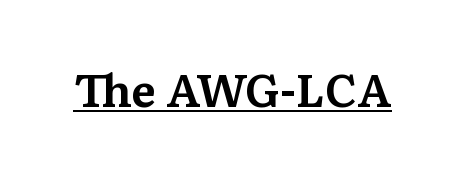
The typesetter has applied underlining to the passage shown. This is the regular roman posture of the typeface. Observe the serifs anchoring each vertical stroke in this sample. Here the glyphs are tracked normally, forming tight word shapes.
